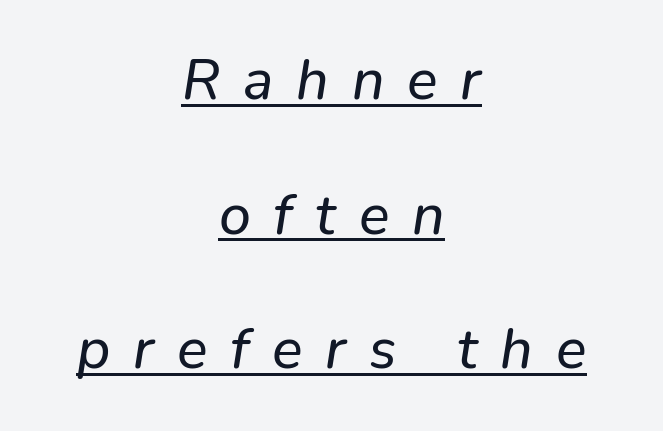
Compared with typical paragraphs, the rows here are farther apart. The axis of the letterforms is tilted away from vertical. Is the letter spacing exaggerated? Yes — the characters are pushed far apart. Is this a fixed-width face? No — the glyphs have proportional, varying widths. In designer terms, the underline attribute is active on this setting.
